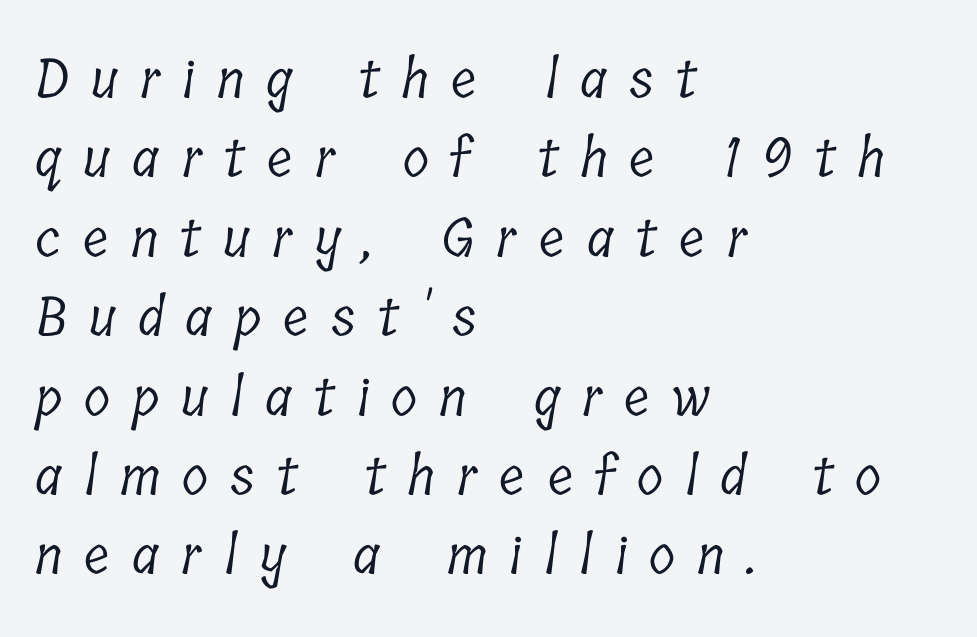
The area under the type is left untouched. The line-height multiplier appears to be the usual default. The gaps between neighbouring characters are conspicuously large. The passage shown is not bold in any degree.
